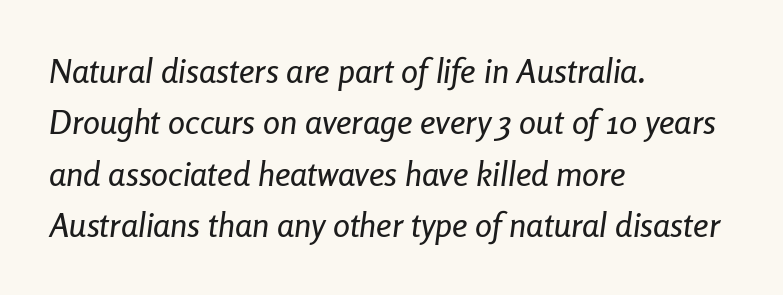
Q: Is the text italic (slanted)? A: Yes, it leans right by about 8 degrees.
Q: Is the text underlined? A: No.
Q: How is the paragraph aligned? A: Left-aligned.
Q: Is the spacing between letters normal or unusually wide? A: Normal.
Q: Is the spacing between lines tight, normal or loose? A: Normal.
Q: Width (condensed, normal, or wide)? A: Condensed.
Q: Stroke contrast? A: Low.
Q: x-height? A: Medium.
Q: Monospaced? A: No.
